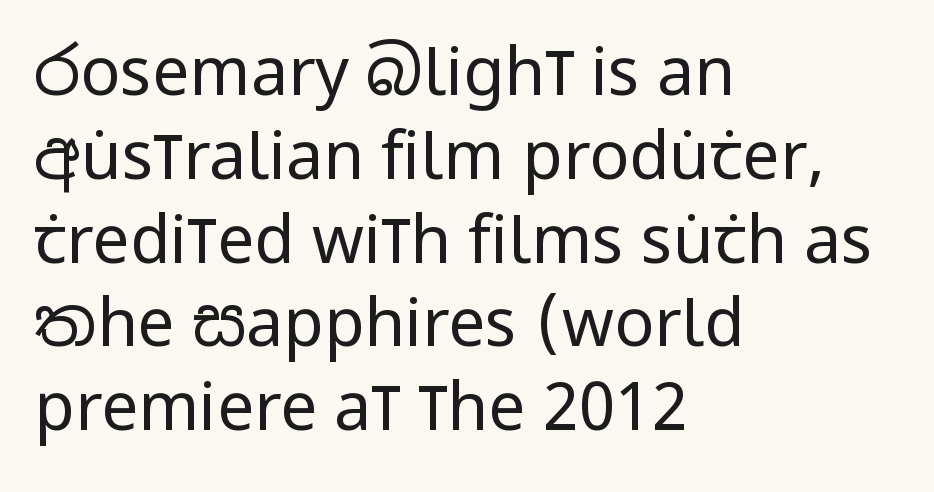
Check where the strokes stop: nothing finishes them off — pure sans. Normally led — the rows are evenly, conventionally spaced. This sample has the flowing, uneven cadence of proportional lettering. The rendering keeps characters at their native spacing.
